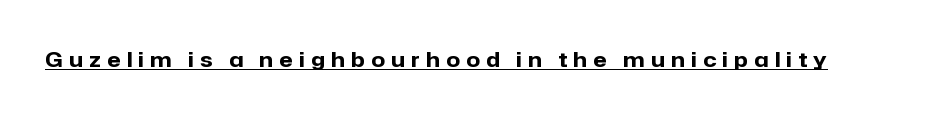
Q: Is the text bold? A: Yes.
Q: Is the text italic (slanted)? A: No, it is upright.
Q: Is the text underlined? A: Yes.
Q: Is the spacing between letters normal or unusually wide? A: Unusually wide.
